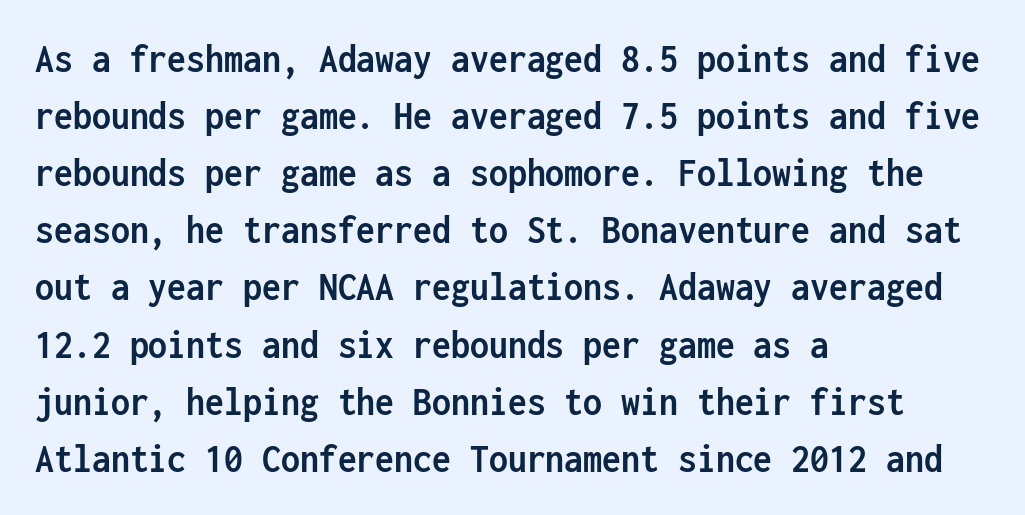
{"serif": "no", "italic": "no", "bold": "yes", "weight": "semibold", "width": "condensed", "stroke_contrast": "low", "x_height": "medium", "monospaced": "yes", "underline": "no", "align": "left", "line_spacing": "normal", "line_spacing_ratio": 1.36, "letter_spacing": "normal", "letter_spacing_em": 0.0, "glyph_px": 42}
